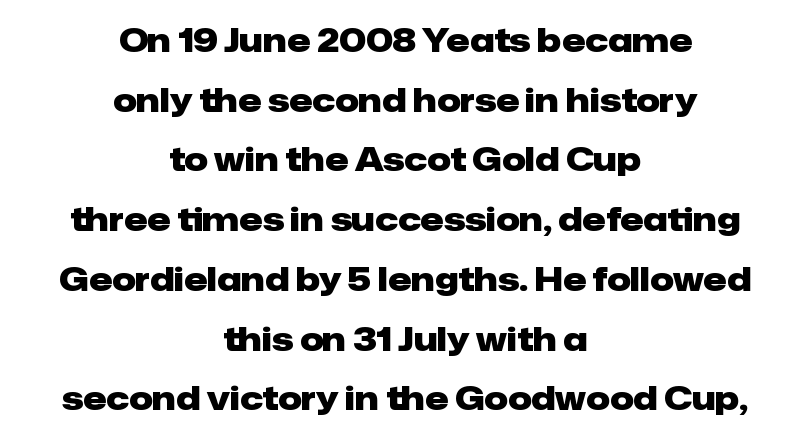
The space directly below the letters is spotless. How are the letters spaced? Ordinarily, with no added tracking. The letters are bold, with thick, heavy strokes. Vertical strokes here are truly vertical. Typographically, this falls in the sans-serif category. Horizontally, the lines are justified to the midpoint only.
